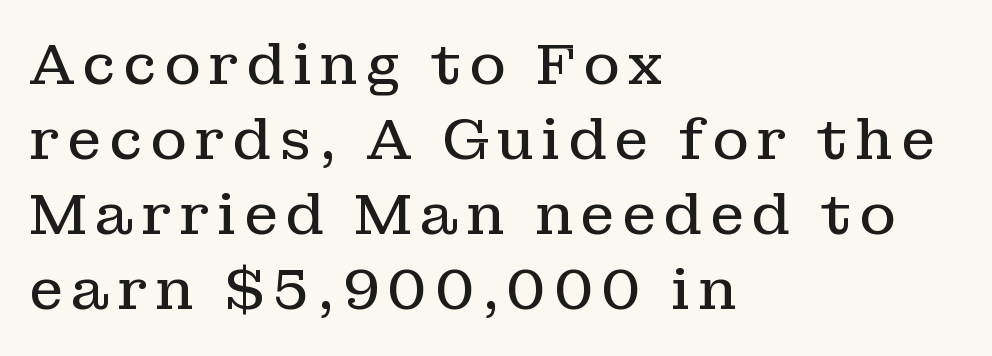
Q: Is the text bold? A: No.
Q: Is the text italic (slanted)? A: No, it is upright.
Q: Is the typeface a serif or a sans-serif typeface? A: Serif.
Q: Is the text underlined? A: No.
Q: How is the paragraph aligned? A: Left-aligned.
Q: Is the spacing between lines tight, normal or loose? A: Normal.
Q: Width (condensed, normal, or wide)? A: Normal.
Q: Stroke contrast? A: Low.
Q: x-height? A: Medium.
Q: Monospaced? A: No.
